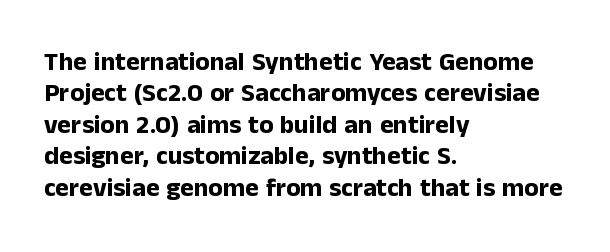
Posture: straight, roman, zero tilt. A student would call this left alignment; a typographer would say flush left, rag right. Rule under the text: the space is simply empty. Between one letter and the next there's only the usual sliver of space. Plenty of ink on the page — the face is bold.
